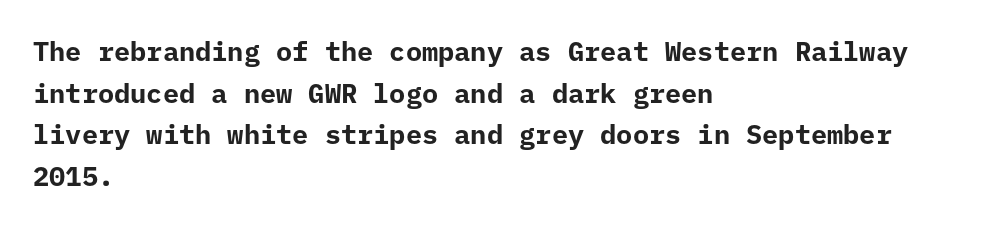
{"italic": "no", "bold": "yes", "underline": "no", "align": "left", "line_spacing": "normal", "line_spacing_ratio": 1.54, "letter_spacing": "normal", "letter_spacing_em": 0.0, "glyph_px": 27}
